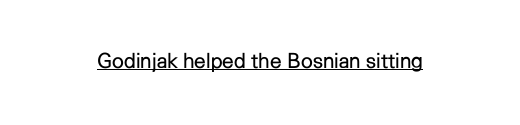
Italic: no, the glyphs are upright roman. You can see a thin bar hugging the bottom of the glyphs. Nothing heavy about these letters — not bold at all. Look at the tracking — it's just the regular setting, nothing added.
